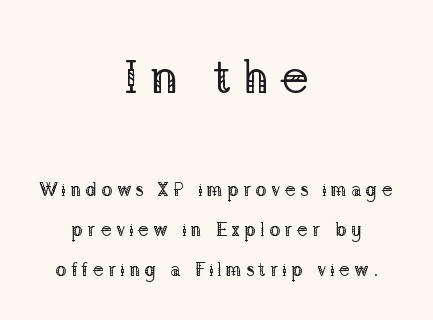
Designer's note — italics off, roman on. Each letter keeps its own natural width here, so spacing adapts to shape. The block of text is sparse from top to bottom, with ample space between rows. The letterforms sit at book weight or below. The strip under each line holds only bare page. Between these two stacked blocks, the higher one wins on size.
